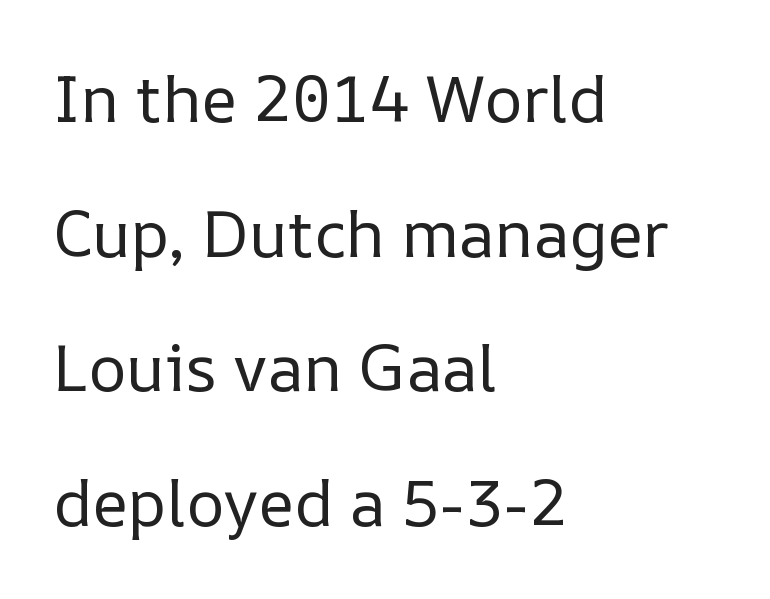
Honestly, the letter spacing is just normal — you wouldn't notice it. The lines are spread far apart with generous leading. No chunkiness to these letters — they're not bold. Think of a printed novel: that variable character pitch is what you see here. The strip under each line holds only bare page. The letters stand straight up with perfectly vertical stems.
